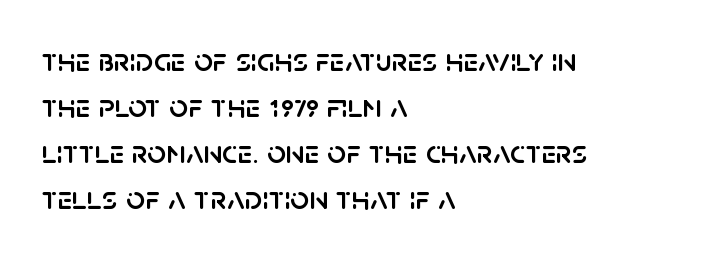
Q: Is the text italic (slanted)? A: No, it is upright.
Q: Is the typeface a serif or a sans-serif typeface? A: Sans-serif.
Q: Is the text underlined? A: No.
Q: How is the paragraph aligned? A: Left-aligned.
Q: Is the spacing between letters normal or unusually wide? A: Normal.
Q: Is the spacing between lines tight, normal or loose? A: Normal.
Q: Width (condensed, normal, or wide)? A: Normal.
Q: Stroke contrast? A: Low.
Q: x-height? A: Large.
Q: Monospaced? A: No.
